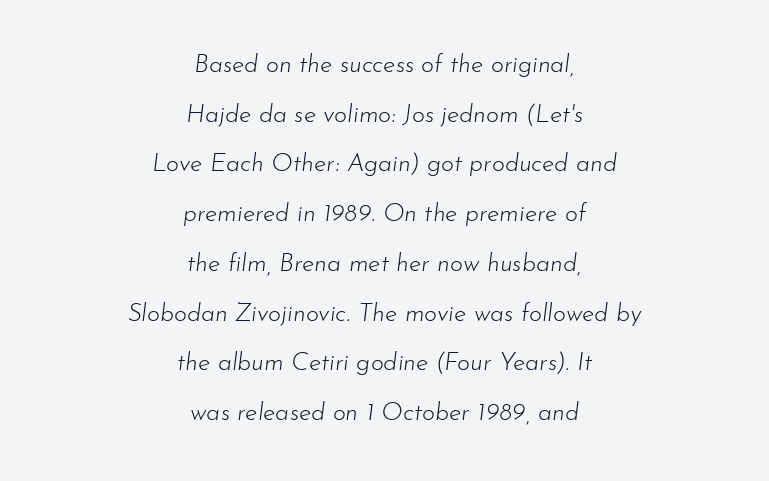
Q: Is the text bold? A: No.
Q: Is the text italic (slanted)? A: Yes, it leans right by about 7 degrees.
Q: Is the text underlined? A: No.
Q: How is the paragraph aligned? A: Centered.
Q: Is the spacing between letters normal or unusually wide? A: Normal.
Q: Is the spacing between lines tight, normal or loose? A: Loose.
